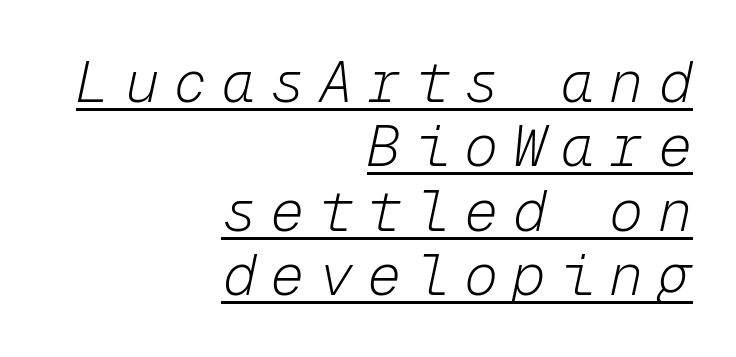
The image shows 57 px light type, italic (leaning right), monospaced; set right-aligned, tight line spacing (1.13x), unusually wide letter spacing (+0.25 em), underlined; low stroke contrast and a medium x-height.
